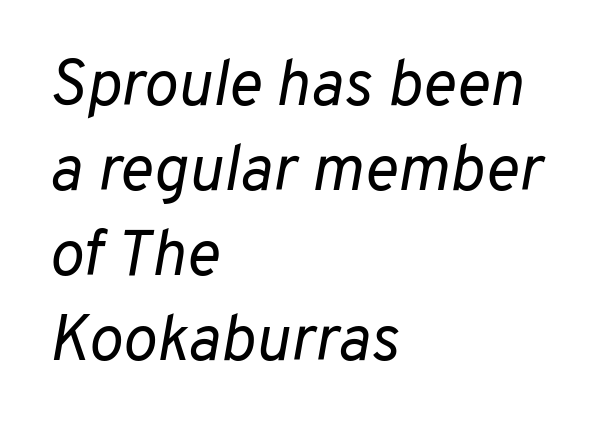
Q: Is the text bold? A: No.
Q: Is the text italic (slanted)? A: Yes, it leans right by about 10 degrees.
Q: Is the text underlined? A: No.
Q: How is the paragraph aligned? A: Left-aligned.
Q: Is the spacing between letters normal or unusually wide? A: Normal.
Q: Is the spacing between lines tight, normal or loose? A: Normal.
Q: Width (condensed, normal, or wide)? A: Normal.
Q: Stroke contrast? A: Low.
Q: x-height? A: Medium.
Q: Monospaced? A: No.
